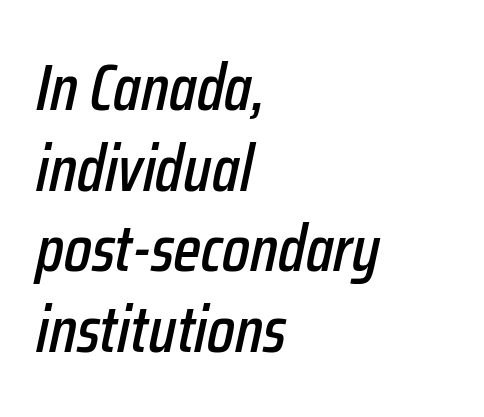
{"italic": "yes", "lean": "right", "slant_degrees": 12, "width": "condensed", "stroke_contrast": "low", "x_height": "medium", "monospaced": "no", "underline": "no", "align": "left", "line_spacing_ratio": 1.24, "letter_spacing": "normal", "letter_spacing_em": 0.0, "glyph_px": 65}
